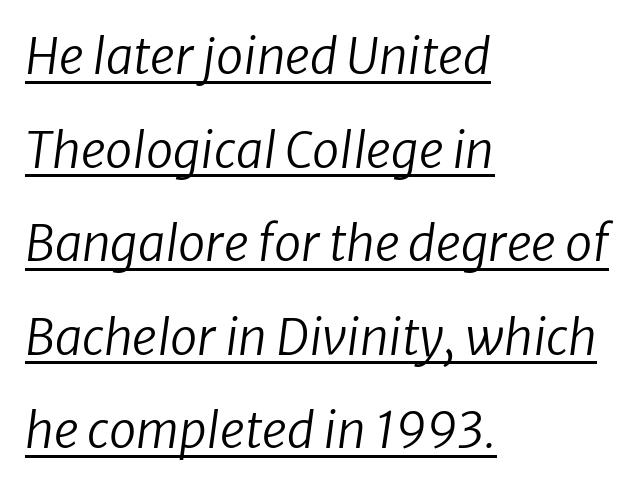
{"italic": "yes", "lean": "right", "slant_degrees": 8, "bold": "no", "weight": "regular", "width": "normal", "stroke_contrast": "low", "x_height": "medium", "monospaced": "no", "underline": "yes", "align": "left", "line_spacing": "loose", "line_spacing_ratio": 1.91, "letter_spacing": "normal", "letter_spacing_em": 0.0, "glyph_px": 49}
